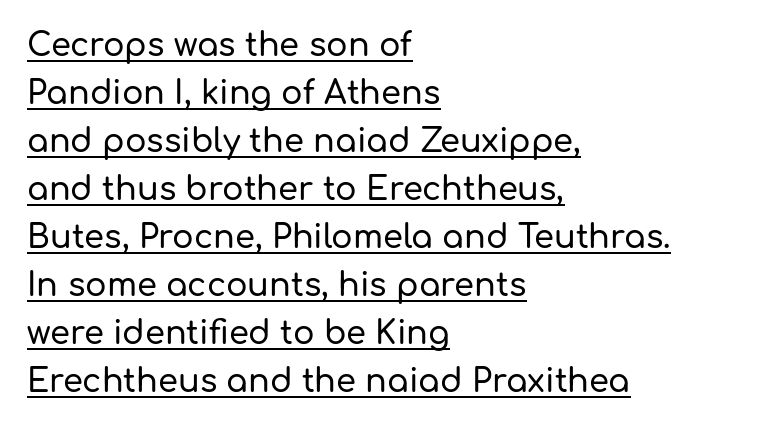
Q: Is the text italic (slanted)? A: No, it is upright.
Q: Is the typeface a serif or a sans-serif typeface? A: Sans-serif.
Q: Is the text underlined? A: Yes.
Q: How is the paragraph aligned? A: Left-aligned.
Q: Is the spacing between letters normal or unusually wide? A: Normal.
Q: Is the spacing between lines tight, normal or loose? A: Normal.
Q: Width (condensed, normal, or wide)? A: Normal.
Q: Stroke contrast? A: Low.
Q: x-height? A: Medium.
Q: Monospaced? A: No.
